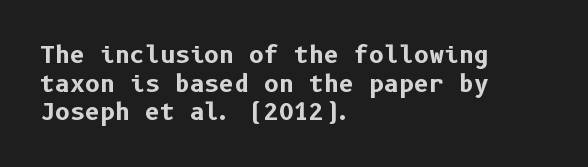
{"italic": "no", "bold": "yes", "underline": "no", "align": "left", "line_spacing_ratio": 1.24, "letter_spacing": "normal", "letter_spacing_em": 0.0, "glyph_px": 23}
